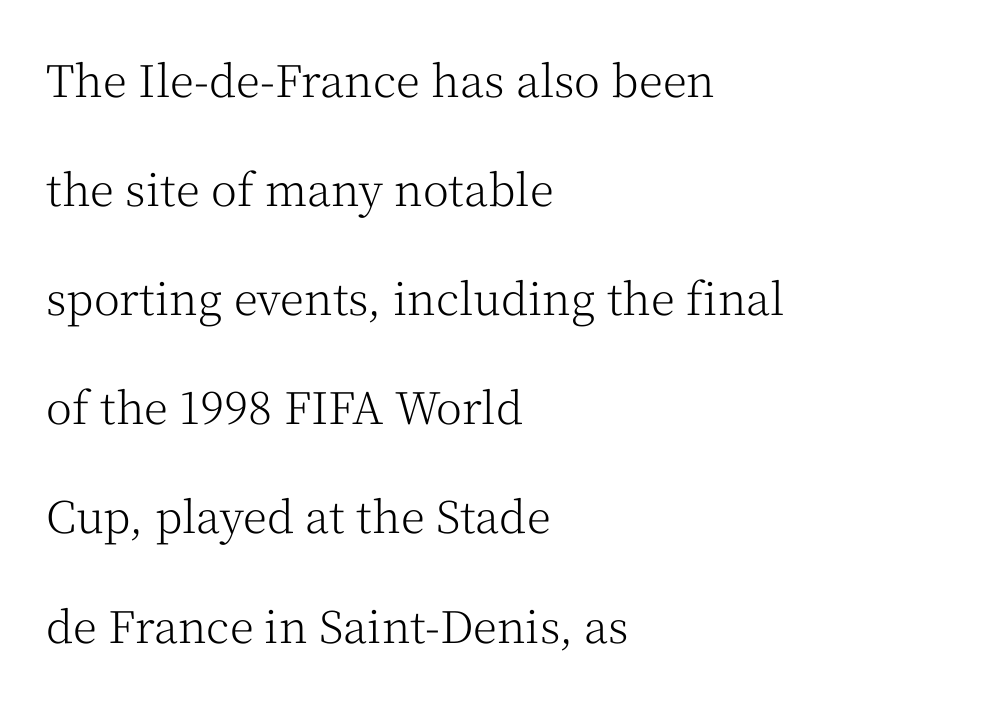
{"serif": "yes", "italic": "no", "bold": "no", "weight": "light", "width": "normal", "stroke_contrast": "medium", "x_height": "medium", "monospaced": "no", "underline": "no", "align": "left", "line_spacing": "loose", "line_spacing_ratio": 2.48, "letter_spacing": "normal", "letter_spacing_em": 0.0, "glyph_px": 44}
